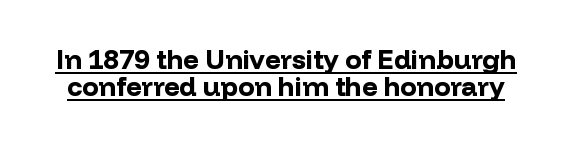
The image shows 27 px bold type, upright; set tight line spacing (1.01x), normal letter spacing, underlined.
